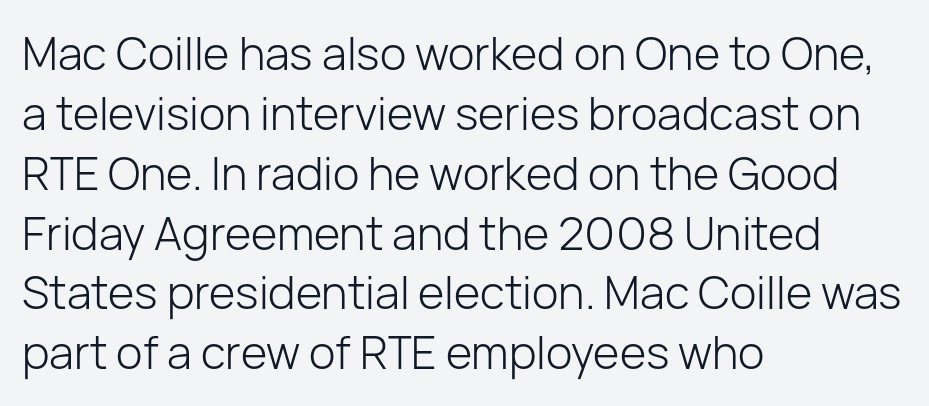
The image shows 45 px light sans-serif type, upright; set left-aligned, normal line spacing (1.33x), normal letter spacing, not underlined; low stroke contrast and a medium x-height.
